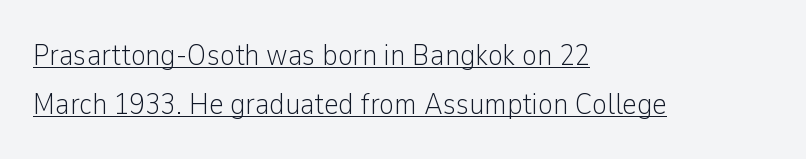
Q: Is the text bold? A: No.
Q: Is the text italic (slanted)? A: No, it is upright.
Q: Is the typeface a serif or a sans-serif typeface? A: Sans-serif.
Q: Is the text underlined? A: Yes.
Q: How is the paragraph aligned? A: Left-aligned.
Q: Is the spacing between letters normal or unusually wide? A: Normal.
Q: Is the spacing between lines tight, normal or loose? A: Normal.
Q: Width (condensed, normal, or wide)? A: Condensed.
Q: Stroke contrast? A: Low.
Q: x-height? A: Medium.
Q: Monospaced? A: No.
